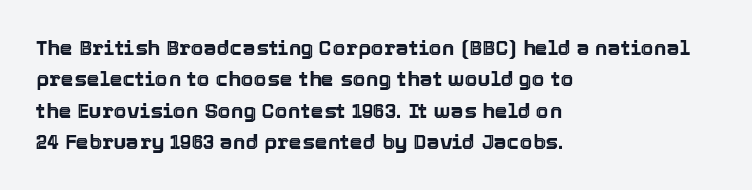
Q: Is the text italic (slanted)? A: No, it is upright.
Q: Is the text underlined? A: No.
Q: How is the paragraph aligned? A: Left-aligned.
Q: Is the spacing between letters normal or unusually wide? A: Normal.
Q: Is the spacing between lines tight, normal or loose? A: Normal.
